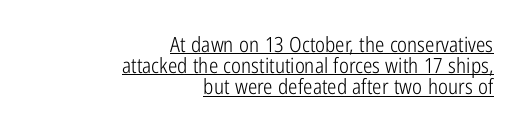
Leading is clearly below the norm, producing a dense column. Unbolded letterforms with no extra heft. The gaps between neighbouring characters are ordinary and unremarkable. Decoration check: the copy is underlined. One-word summary of the alignment: right. Ascenders rise straight up at ninety degrees.
